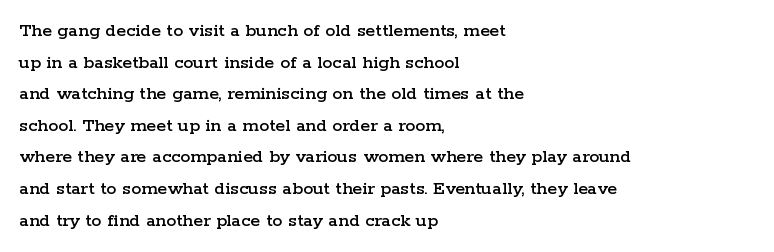
The image shows 20 px text type, upright; set left-aligned, normal line spacing (1.58x), normal letter spacing, not underlined.
